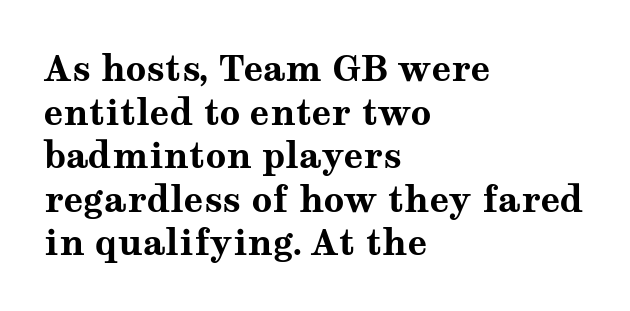
Q: Is the text bold? A: Yes.
Q: Is the text italic (slanted)? A: No, it is upright.
Q: Is the typeface a serif or a sans-serif typeface? A: Serif.
Q: Is the text underlined? A: No.
Q: How is the paragraph aligned? A: Left-aligned.
Q: Is the spacing between letters normal or unusually wide? A: Normal.
Q: Width (condensed, normal, or wide)? A: Wide.
Q: Stroke contrast? A: Medium.
Q: x-height? A: Medium.
Q: Monospaced? A: No.
